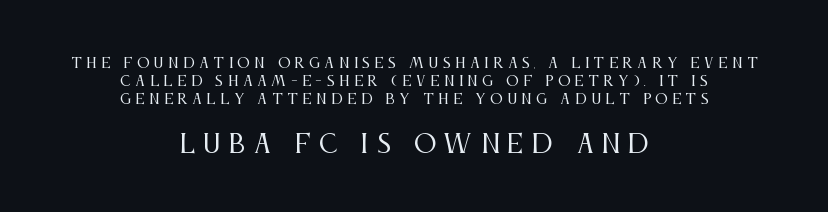
Q: Is the text bold? A: No.
Q: Is the text italic (slanted)? A: No, it is upright.
Q: Is the text underlined? A: No.
Q: How is the paragraph aligned? A: Centered.
Q: Is the spacing between letters normal or unusually wide? A: Unusually wide.
Q: Is the spacing between lines tight, normal or loose? A: Normal.
Q: Which block of text is set in a larger size, the first (top) or the second (bottom)? A: The second (bottom) one.
